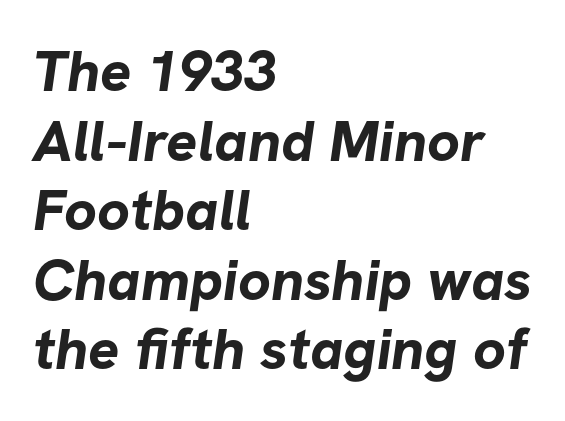
The image shows 58 px bold sans-serif type; set left-aligned, line spacing 1.2x, normal letter spacing, not underlined; low stroke contrast and a medium x-height.
